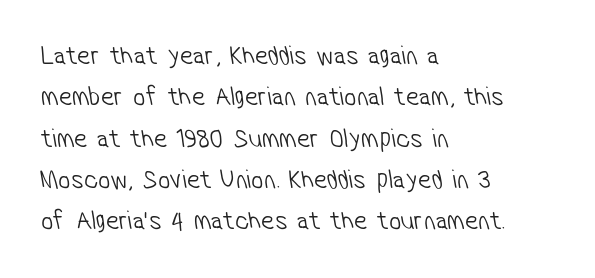
The image shows 27 px text type; set left-aligned, normal line spacing (1.53x), normal letter spacing, not underlined.
